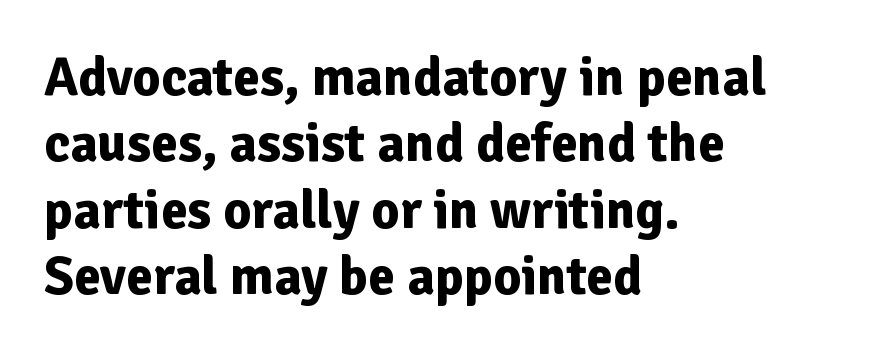
This sample has the flowing, uneven cadence of proportional lettering. Default kerning and tracking; the words read as compact shapes. The area under the type is left untouched. You'd pick this weight for a headline — it's a proper bold.
